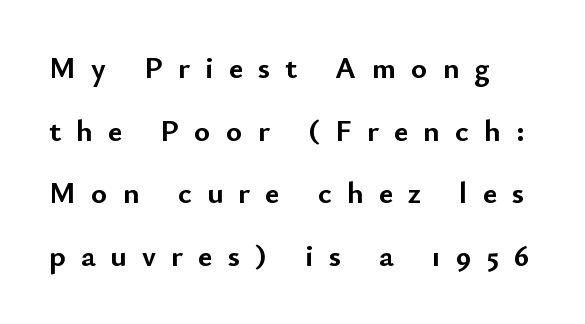
Q: Is the text bold? A: Yes.
Q: Is the text italic (slanted)? A: No, it is upright.
Q: Is the typeface a serif or a sans-serif typeface? A: Sans-serif.
Q: Is the text underlined? A: No.
Q: Is the spacing between letters normal or unusually wide? A: Unusually wide.
Q: Is the spacing between lines tight, normal or loose? A: Loose.
Q: Width (condensed, normal, or wide)? A: Normal.
Q: Stroke contrast? A: Low.
Q: x-height? A: Small.
Q: Monospaced? A: No.
